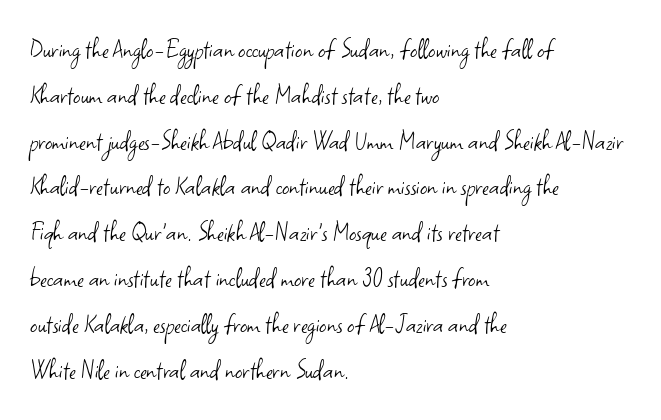
The image shows 29 px light sans-serif type; set left-aligned, normal line spacing (1.58x), normal letter spacing, not underlined; low stroke contrast and a small x-height.
